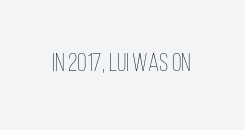
The image shows 25 px text type, upright; set normal letter spacing, not underlined.
